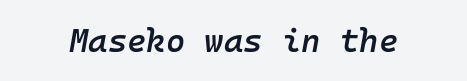
Q: Is the text bold? A: Semi-bold.
Q: Is the text italic (slanted)? A: Yes, it leans right by about 10 degrees.
Q: Is the text underlined? A: No.
Q: Is the spacing between letters normal or unusually wide? A: Normal.
Q: Width (condensed, normal, or wide)? A: Normal.
Q: Stroke contrast? A: Low.
Q: x-height? A: Medium.
Q: Monospaced? A: Yes.
